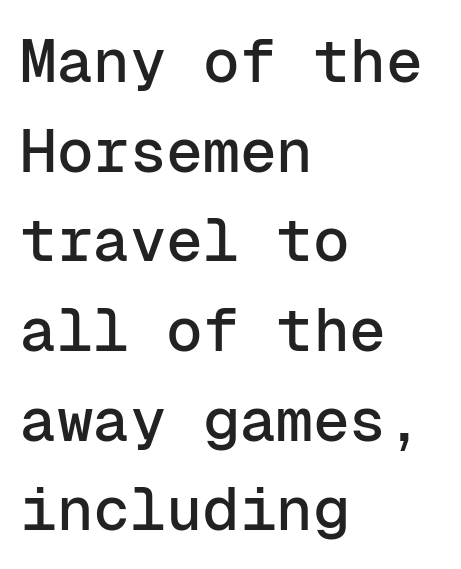
{"serif": "no", "italic": "no", "width": "normal", "stroke_contrast": "low", "x_height": "medium", "monospaced": "yes", "underline": "no", "align": "left", "line_spacing": "normal", "line_spacing_ratio": 1.47, "letter_spacing": "normal", "letter_spacing_em": 0.0, "glyph_px": 61}
